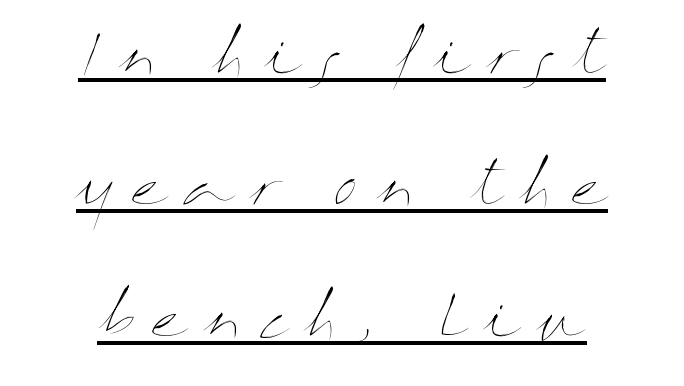
The image shows 55 px thin, wide type; set centered, loose line spacing (2.39x), unusually wide letter spacing (+0.32 em), underlined; medium stroke contrast and a medium x-height.
